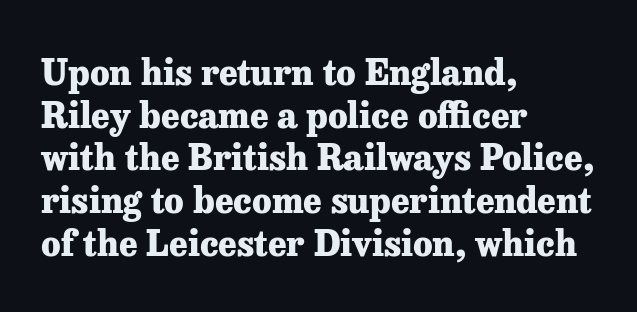
Q: Is the text bold? A: Yes.
Q: Is the text italic (slanted)? A: No, it is upright.
Q: Is the typeface a serif or a sans-serif typeface? A: Serif.
Q: Is the text underlined? A: No.
Q: How is the paragraph aligned? A: Left-aligned.
Q: Is the spacing between letters normal or unusually wide? A: Normal.
Q: Width (condensed, normal, or wide)? A: Normal.
Q: Stroke contrast? A: Low.
Q: x-height? A: Medium.
Q: Monospaced? A: No.
